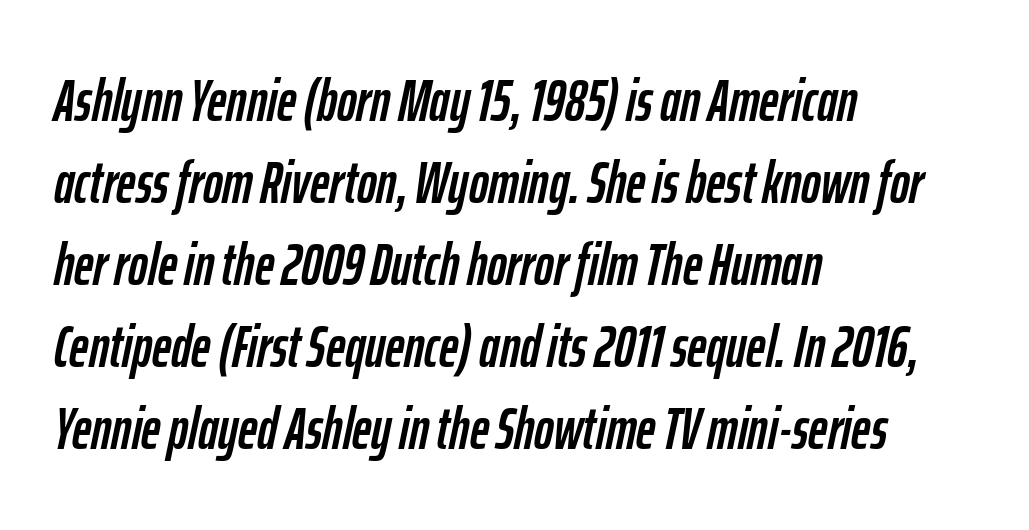
The image shows 59 px condensed type, italic (leaning right); set left-aligned, normal line spacing (1.39x), normal letter spacing, not underlined; low stroke contrast and a medium x-height.
